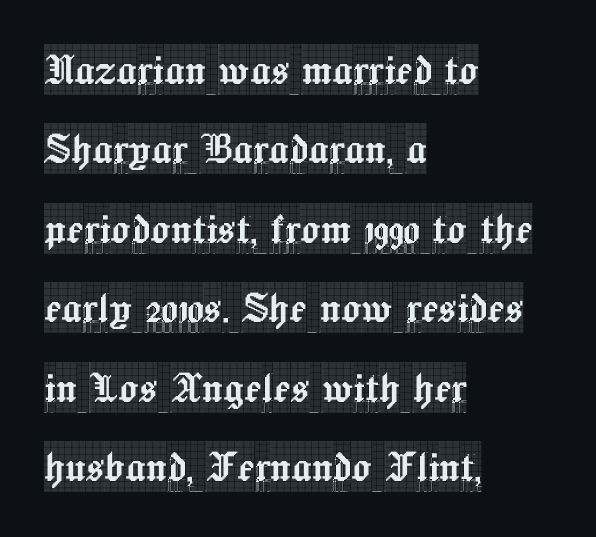
The image shows 50 px condensed serif type, upright; set left-aligned, normal line spacing (1.59x), normal letter spacing, not underlined; a large x-height.
